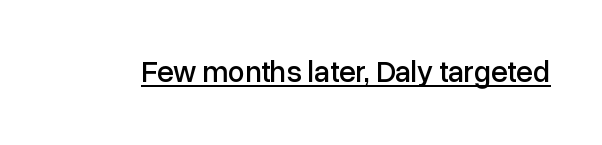
{"serif": "no", "italic": "no", "width": "normal", "stroke_contrast": "low", "x_height": "medium", "monospaced": "no", "underline": "yes", "letter_spacing": "normal", "letter_spacing_em": 0.0, "glyph_px": 30}
